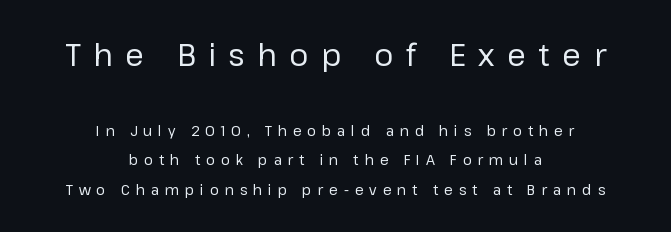
{"serif": "no", "italic": "no", "bold": "no", "weight": "regular", "width": "normal", "stroke_contrast": "low", "x_height": "medium", "monospaced": "no", "underline": "no", "align": "center", "line_spacing": "loose", "line_spacing_ratio": 2.12, "letter_spacing": "wide", "letter_spacing_em": 0.42, "larger_block": "first", "size_ratio": 2.14, "glyph_px": 30}
